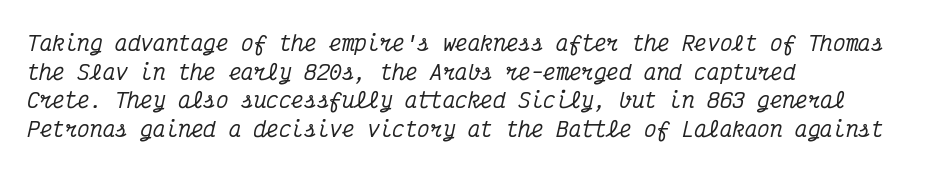
Q: Is the text italic (slanted)? A: Yes, it leans right by about 12 degrees.
Q: Is the text underlined? A: No.
Q: How is the paragraph aligned? A: Left-aligned.
Q: Is the spacing between letters normal or unusually wide? A: Normal.
Q: Is the spacing between lines tight, normal or loose? A: Normal.
